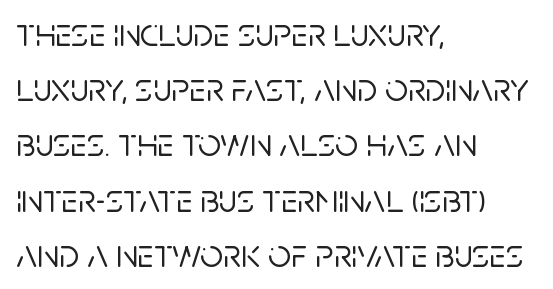
{"serif": "no", "italic": "no", "width": "normal", "stroke_contrast": "low", "x_height": "large", "monospaced": "no", "underline": "no", "align": "left", "line_spacing": "normal", "line_spacing_ratio": 1.38, "letter_spacing": "normal", "letter_spacing_em": 0.0, "glyph_px": 40}
